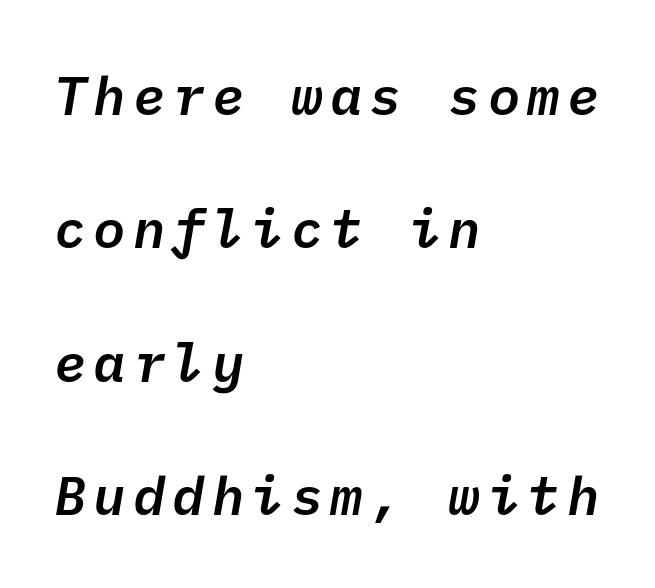
Q: Is the text bold? A: Semi-bold.
Q: Is the typeface a serif or a sans-serif typeface? A: Sans-serif.
Q: Is the text underlined? A: No.
Q: How is the paragraph aligned? A: Left-aligned.
Q: Is the spacing between lines tight, normal or loose? A: Loose.
Q: Width (condensed, normal, or wide)? A: Normal.
Q: Stroke contrast? A: Low.
Q: x-height? A: Medium.
